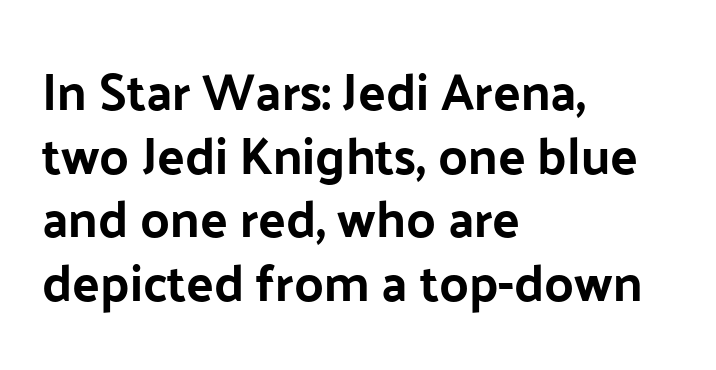
{"serif": "no", "italic": "no", "width": "normal", "stroke_contrast": "low", "x_height": "medium", "monospaced": "no", "underline": "no", "align": "left", "line_spacing": "normal", "line_spacing_ratio": 1.25, "letter_spacing": "normal", "letter_spacing_em": 0.0, "glyph_px": 51}
